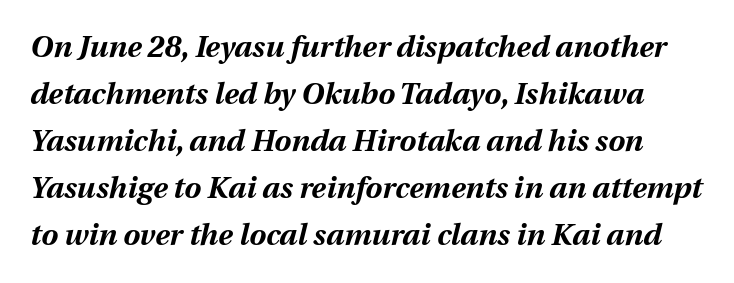
{"italic": "yes", "lean": "right", "slant_degrees": 12, "bold": "yes", "weight": "bold", "width": "normal", "stroke_contrast": "medium", "x_height": "medium", "monospaced": "no", "underline": "no", "line_spacing": "normal", "line_spacing_ratio": 1.57, "letter_spacing": "normal", "letter_spacing_em": 0.0, "glyph_px": 30}
